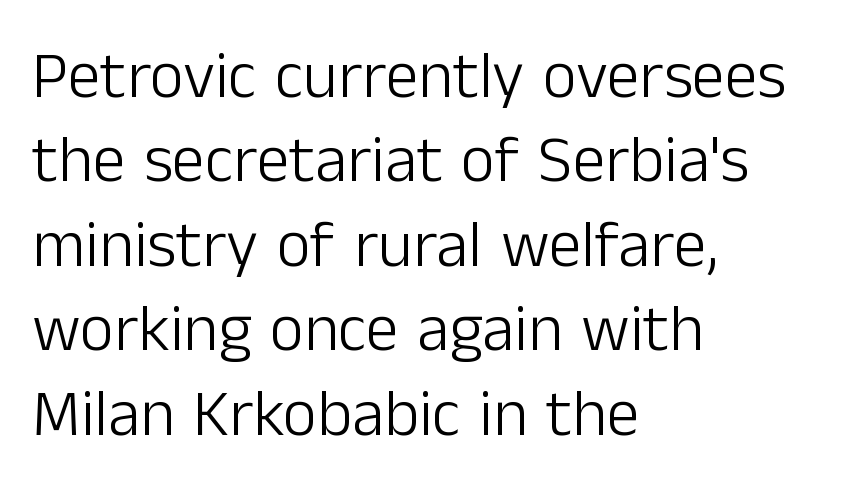
The passage shown is not bold in any degree. Does the copy run flush right? No — it runs flush left. Descender tails drop into unmarked territory. The passage shown has conventional tracking throughout.
